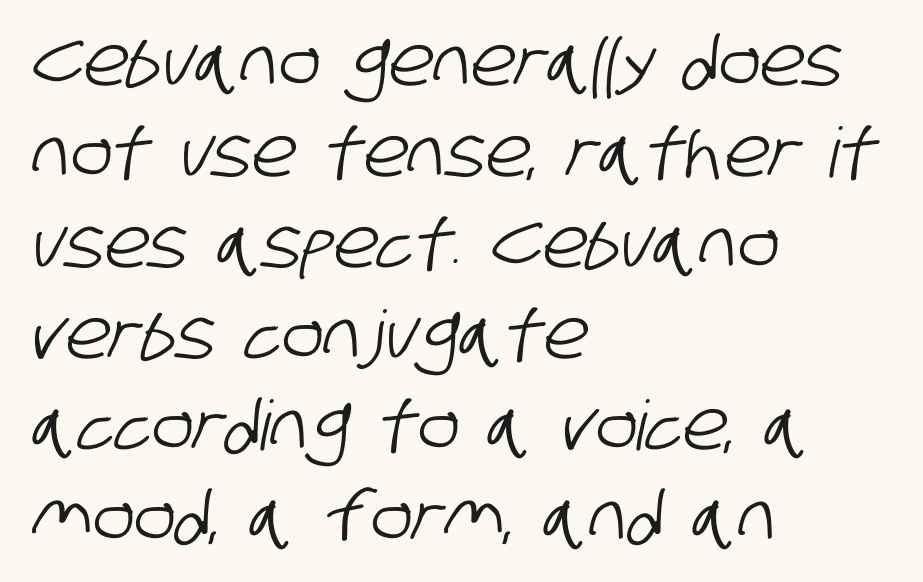
Descender tails drop into unmarked territory. Each word holds together tightly as a unit, with standard inter-letter gaps. Does the leading feel generous? No, just average. Notice how the passage keeps a crisp vertical edge on the left only. Are there feet on the stems? There aren't — it's a sans.
